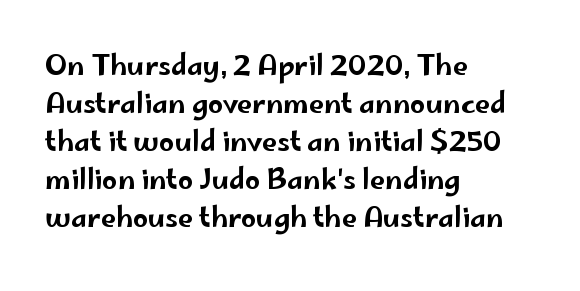
{"italic": "no", "underline": "no", "align": "left", "line_spacing": "normal", "line_spacing_ratio": 1.41, "letter_spacing": "normal", "letter_spacing_em": 0.0, "glyph_px": 27}
